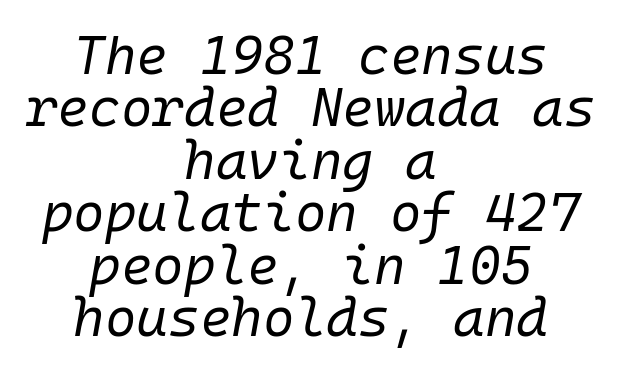
{"italic": "yes", "lean": "right", "slant_degrees": 10, "bold": "no", "weight": "regular", "width": "normal", "stroke_contrast": "low", "x_height": "medium", "monospaced": "yes", "underline": "no", "align": "center", "line_spacing": "tight", "line_spacing_ratio": 0.97, "letter_spacing": "normal", "letter_spacing_em": 0.0, "glyph_px": 54}
